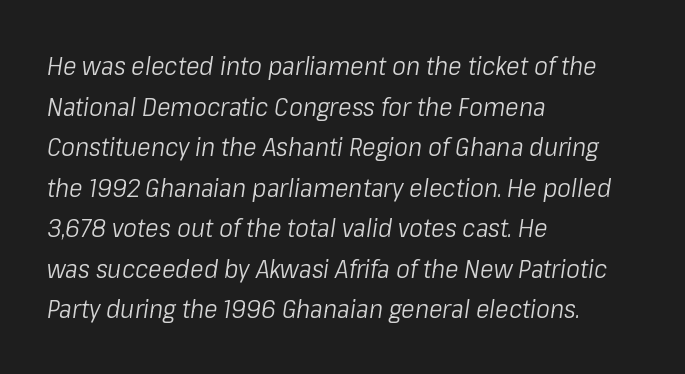
Each new line begins a customary step beneath the previous one. Lines of text with bare space underneath. Between one letter and the next there's only the usual sliver of space. Looking at the ascenders, they clearly lean. The weight would be labelled regular, book, light, or lighter still. Line beginnings align vertically; line endings do not.
